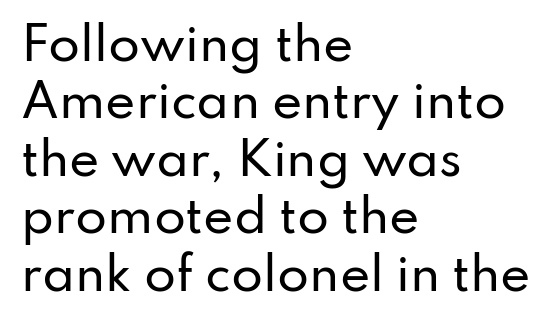
The rag falls on the right side of this text block. The letters carry no serifs — their stems end cleanly without finishing strokes. The specimen omits any rule beneath the text block's lines. These lines are rendered in a variable-pitch font. It's the straight-up-and-down kind of type.
